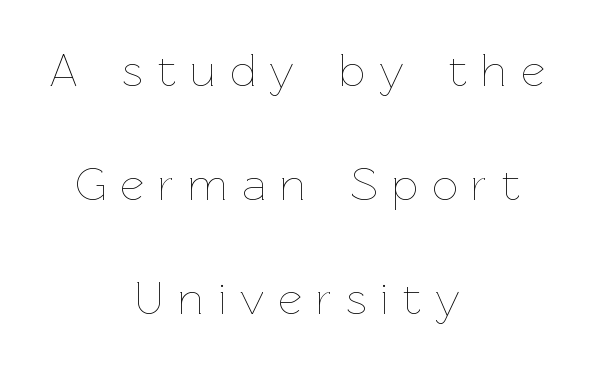
Is this a heavy cut? Hardly; it is regular or lighter. A great deal of white space separates one row of letters from the next. Substantial extra tracking has been applied to these lines. Reading down the block, each line starts at a different indent, mirrored at its end. Do the characters align in a grid? No, the font is proportional.
